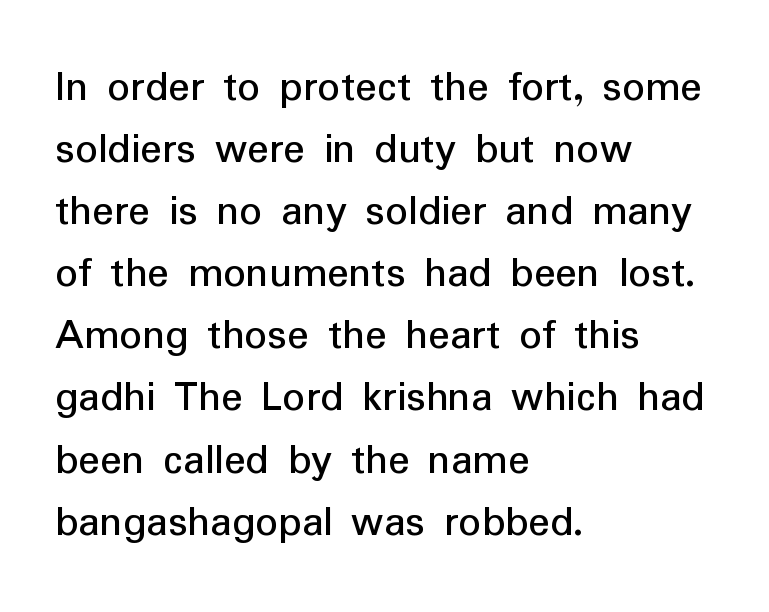
Horizontally, the lines are justified to the leading edge only. Nope, no serifs anywhere on these letters. Normally led — the rows are evenly, conventionally spaced. Is this a fixed-width face? No — the glyphs have proportional, varying widths.
